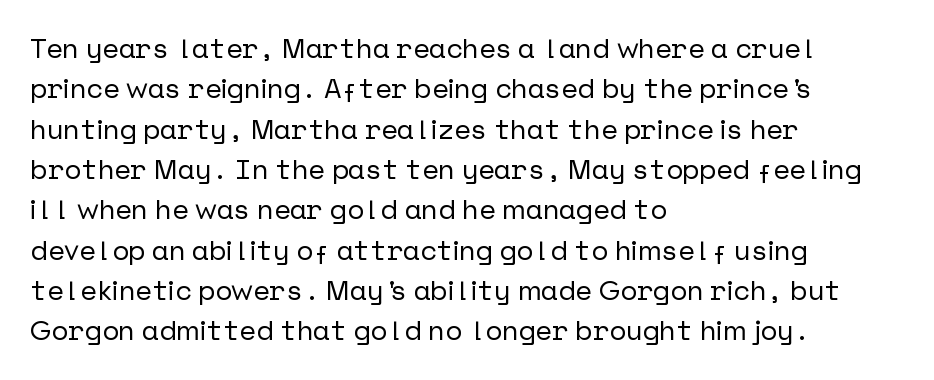
{"serif": "no", "italic": "no", "width": "normal", "stroke_contrast": "low", "x_height": "medium", "underline": "no", "align": "left", "line_spacing": "normal", "line_spacing_ratio": 1.44, "letter_spacing": "normal", "letter_spacing_em": 0.0, "glyph_px": 28}
